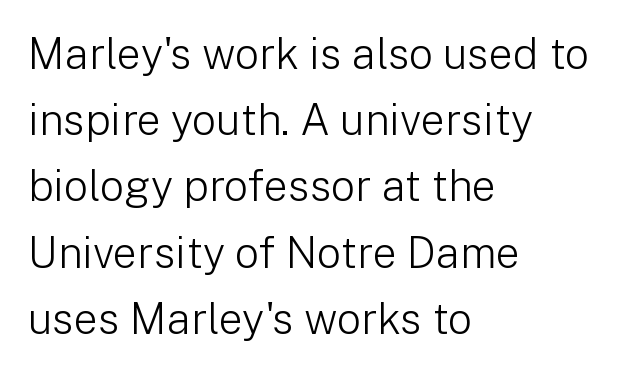
{"serif": "no", "italic": "no", "bold": "no", "weight": "light", "width": "normal", "stroke_contrast": "low", "x_height": "medium", "monospaced": "no", "underline": "no", "align": "left", "line_spacing": "normal", "line_spacing_ratio": 1.54, "letter_spacing": "normal", "letter_spacing_em": 0.0, "glyph_px": 43}
